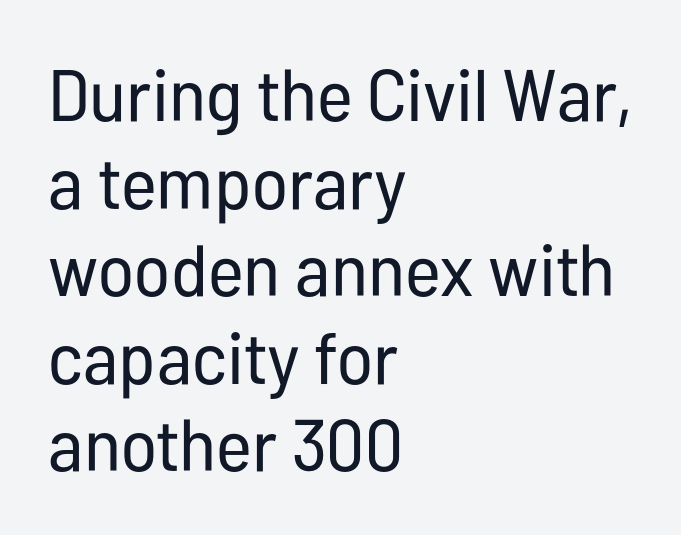
Q: Is the text bold? A: No.
Q: Is the text italic (slanted)? A: No, it is upright.
Q: Is the typeface a serif or a sans-serif typeface? A: Sans-serif.
Q: Is the text underlined? A: No.
Q: How is the paragraph aligned? A: Left-aligned.
Q: Is the spacing between letters normal or unusually wide? A: Normal.
Q: Width (condensed, normal, or wide)? A: Condensed.
Q: Stroke contrast? A: Low.
Q: x-height? A: Medium.
Q: Monospaced? A: No.
